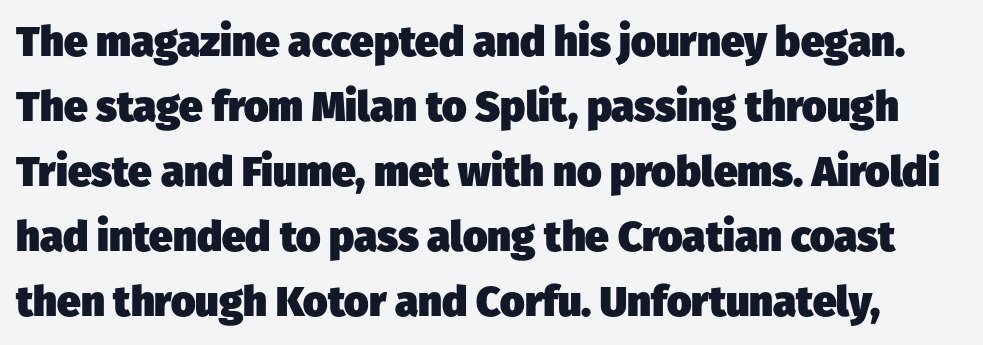
Q: Is the text bold? A: Yes.
Q: Is the typeface a serif or a sans-serif typeface? A: Sans-serif.
Q: Is the text underlined? A: No.
Q: Is the spacing between letters normal or unusually wide? A: Normal.
Q: Is the spacing between lines tight, normal or loose? A: Normal.
Q: Width (condensed, normal, or wide)? A: Normal.
Q: Stroke contrast? A: Low.
Q: x-height? A: Medium.
Q: Monospaced? A: No.
